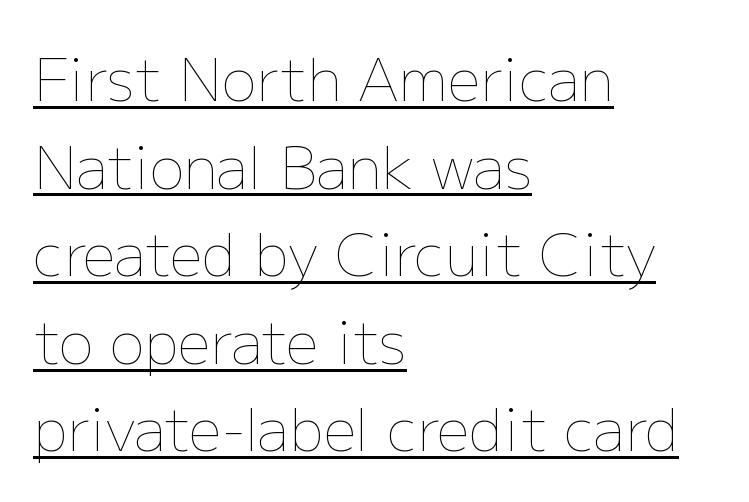
The image shows 58 px thin type, upright; set left-aligned, normal line spacing (1.51x), normal letter spacing, underlined; low stroke contrast and a medium x-height.
